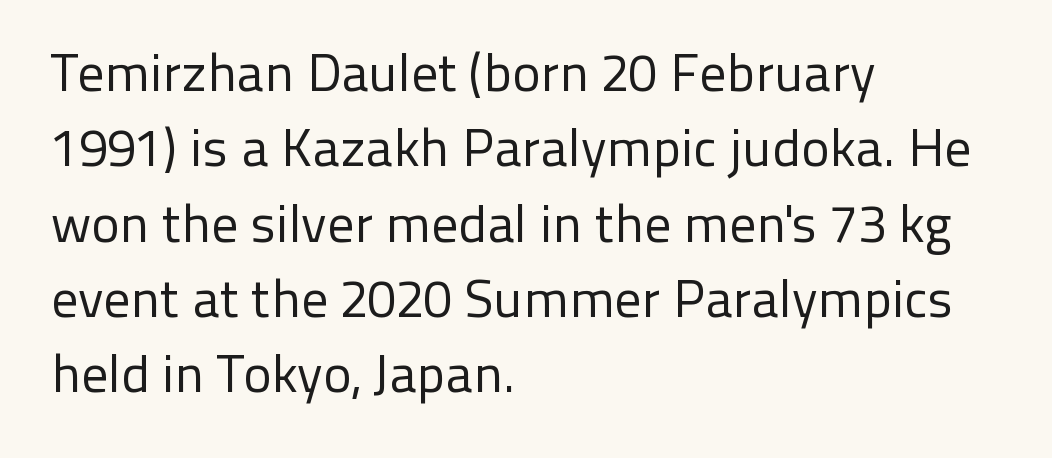
The image shows 53 px regular-weight sans-serif type, upright; set left-aligned, normal line spacing (1.42x), normal letter spacing, not underlined; low stroke contrast and a medium x-height.
